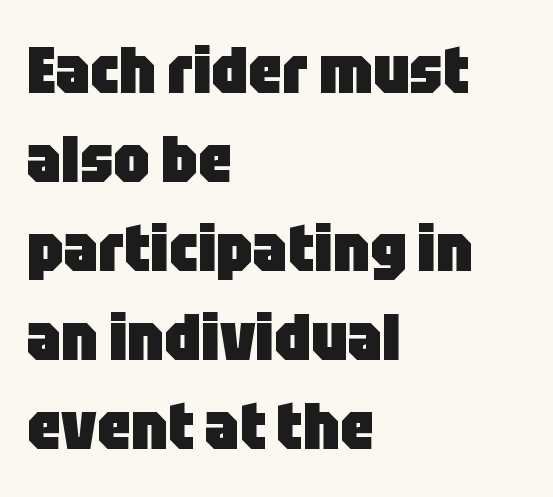
These lines keep a tight, regular rhythm from letter to letter. Characters remain perfectly vertical along every line. Nothing sits at the stroke ends, so this counts as sans-serif. These lines carry a lot of weight — the face is fully bold.
